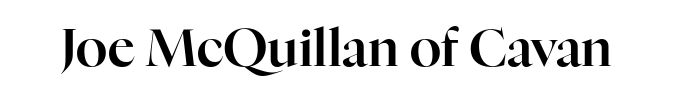
Q: Is the text italic (slanted)? A: No, it is upright.
Q: Is the typeface a serif or a sans-serif typeface? A: Serif.
Q: Is the text underlined? A: No.
Q: Is the spacing between letters normal or unusually wide? A: Normal.
Q: Width (condensed, normal, or wide)? A: Normal.
Q: Stroke contrast? A: High.
Q: x-height? A: Medium.
Q: Monospaced? A: No.
